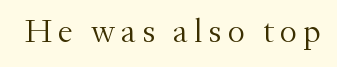
Q: Is the text bold? A: No.
Q: Is the text italic (slanted)? A: No, it is upright.
Q: Is the typeface a serif or a sans-serif typeface? A: Serif.
Q: Is the text underlined? A: No.
Q: Width (condensed, normal, or wide)? A: Normal.
Q: Stroke contrast? A: Medium.
Q: x-height? A: Small.
Q: Monospaced? A: No.
